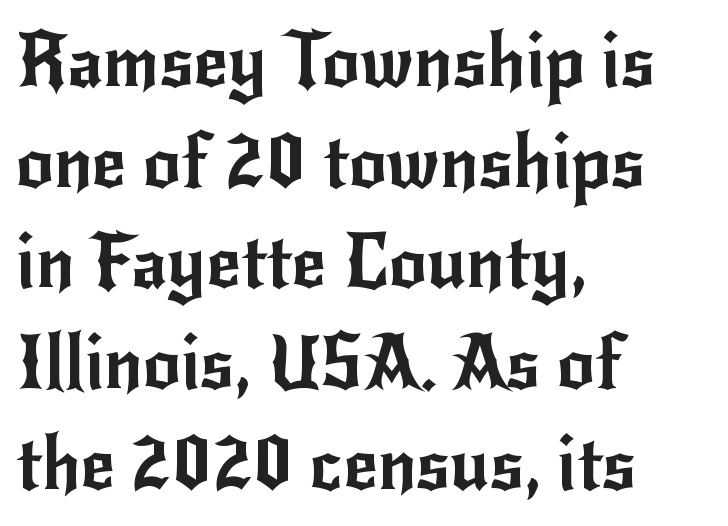
{"serif": "no", "italic": "no", "width": "normal", "stroke_contrast": "low", "x_height": "small", "monospaced": "no", "underline": "no", "align": "left", "line_spacing": "normal", "line_spacing_ratio": 1.36, "letter_spacing": "normal", "letter_spacing_em": 0.0, "glyph_px": 74}
